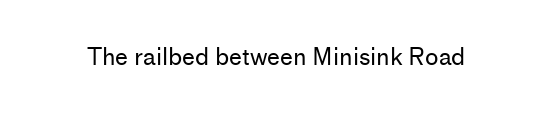
The image shows 23 px text type, upright; set normal letter spacing, not underlined.
